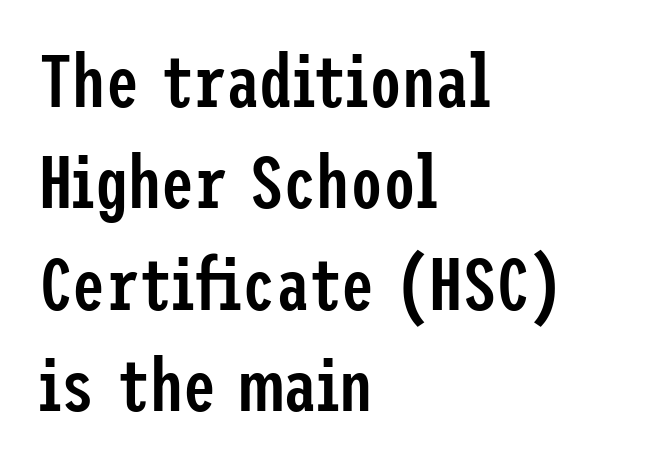
{"serif": "no", "italic": "no", "bold": "semi", "weight": "semibold", "width": "condensed", "stroke_contrast": "low", "x_height": "medium", "underline": "no", "align": "left", "line_spacing": "normal", "line_spacing_ratio": 1.37, "letter_spacing": "normal", "letter_spacing_em": 0.0, "glyph_px": 74}
